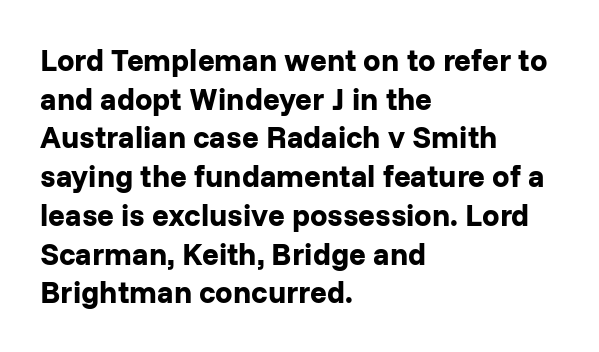
In CSS terms this would be text-align: left. A full-strength bold gives these letters their thick strokes. The rendering keeps characters at their native spacing. Stroke terminals: plain, sans-serif. Posture: straight, roman, zero tilt. Decoration check: the copy has no underline.
